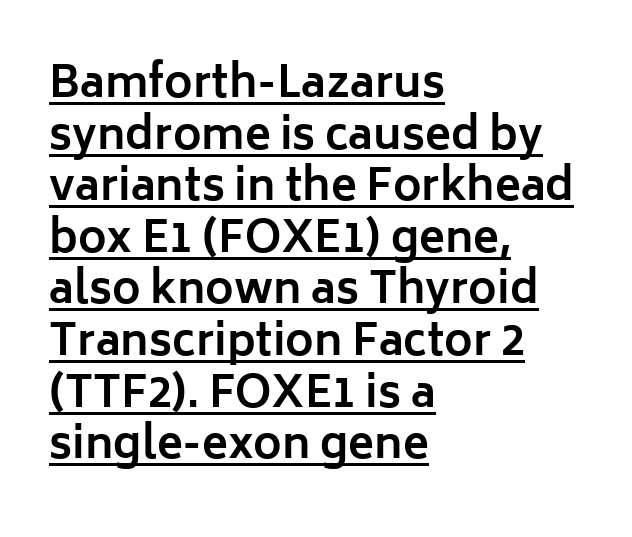
Q: Is the text bold? A: Yes.
Q: Is the text italic (slanted)? A: No, it is upright.
Q: Is the typeface a serif or a sans-serif typeface? A: Sans-serif.
Q: Is the text underlined? A: Yes.
Q: How is the paragraph aligned? A: Left-aligned.
Q: Is the spacing between letters normal or unusually wide? A: Normal.
Q: Width (condensed, normal, or wide)? A: Normal.
Q: Stroke contrast? A: Low.
Q: x-height? A: Medium.
Q: Monospaced? A: No.
